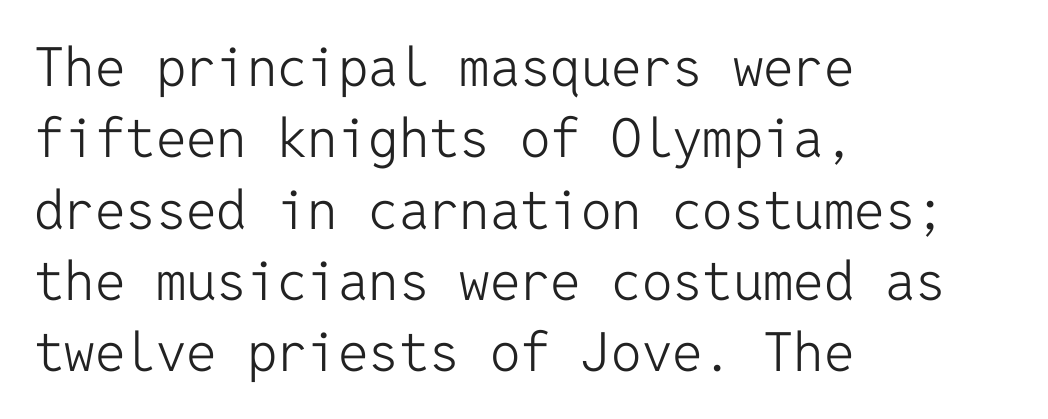
The image shows 54 px light sans-serif type, upright, monospaced; set left-aligned, normal line spacing (1.32x), normal letter spacing, not underlined; low stroke contrast and a medium x-height.
